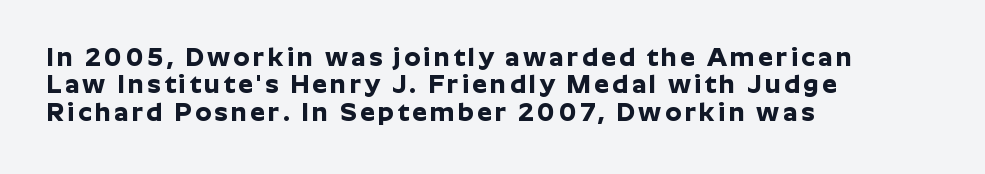
{"italic": "no", "bold": "yes", "underline": "no", "align": "left", "line_spacing": "tight", "line_spacing_ratio": 1.05, "glyph_px": 26}
